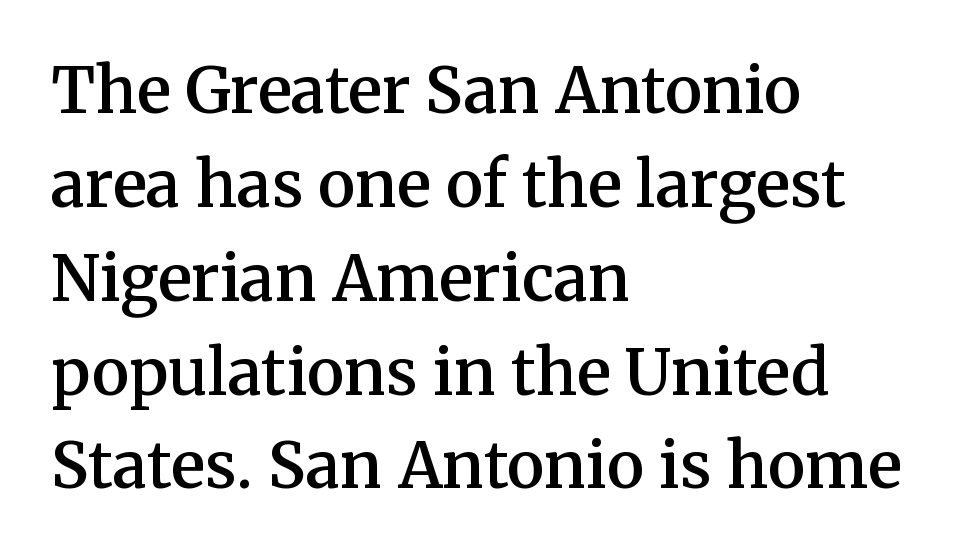
Q: Is the text bold? A: Semi-bold.
Q: Is the text italic (slanted)? A: No, it is upright.
Q: Is the typeface a serif or a sans-serif typeface? A: Serif.
Q: Is the text underlined? A: No.
Q: How is the paragraph aligned? A: Left-aligned.
Q: Is the spacing between letters normal or unusually wide? A: Normal.
Q: Is the spacing between lines tight, normal or loose? A: Normal.
Q: Width (condensed, normal, or wide)? A: Normal.
Q: Stroke contrast? A: Medium.
Q: x-height? A: Medium.
Q: Monospaced? A: No.
